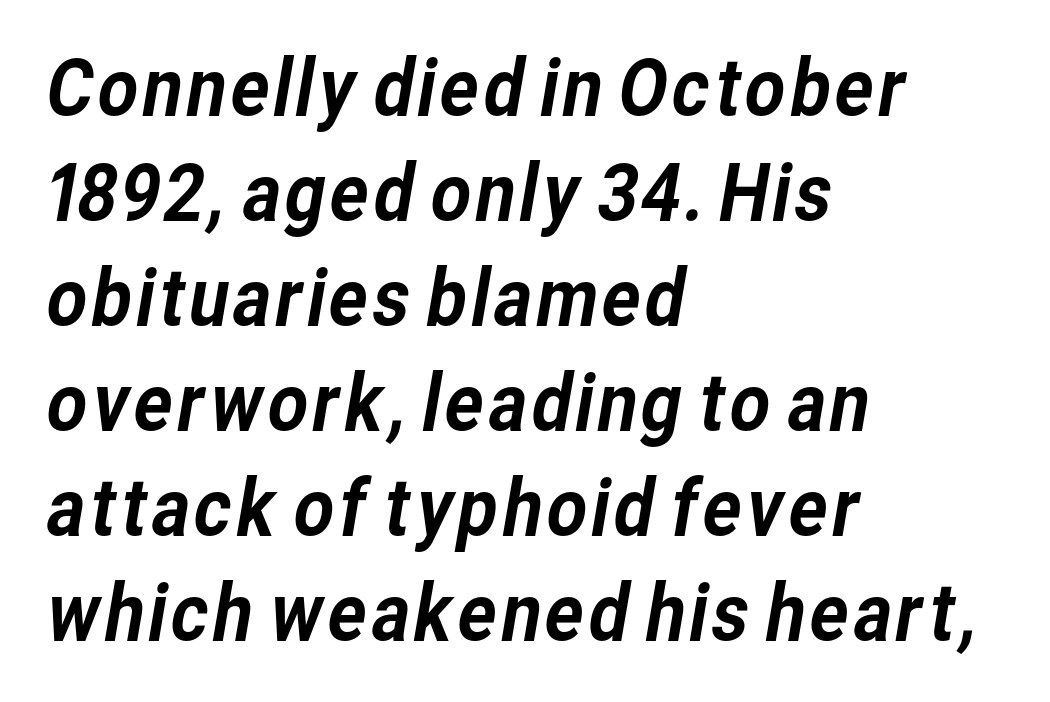
Typographically, this falls in the sans-serif category. Each row of text sits above clean, open space. Each word holds together tightly as a unit, with standard inter-letter gaps. Think of a printed novel: that variable character pitch is what you see here. One-word summary of the alignment: left. Leading: standard.
